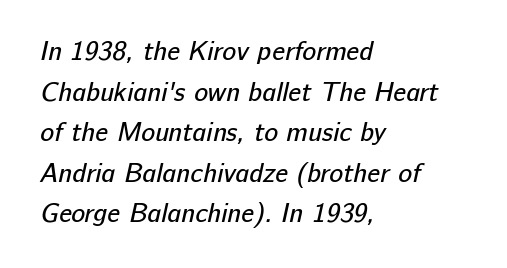
The image shows 26 px text type; set left-aligned, normal line spacing (1.56x), normal letter spacing, not underlined.
